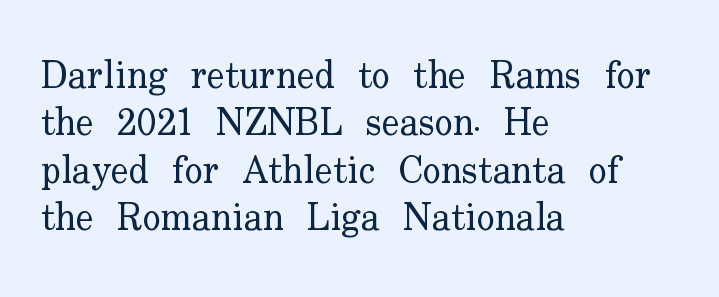
The image shows 38 px regular-weight serif type, upright; set left-aligned, normal line spacing (1.25x), normal letter spacing, not underlined; low stroke contrast and a small x-height.
